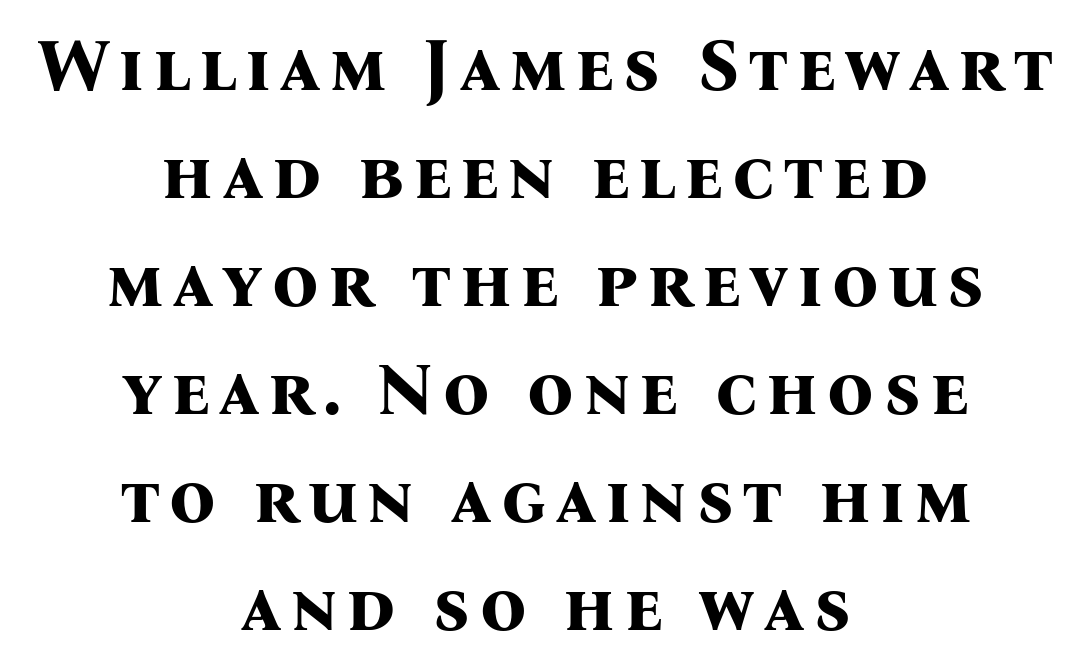
{"serif": "yes", "italic": "no", "bold": "yes", "weight": "bold", "width": "normal", "stroke_contrast": "medium", "x_height": "medium", "monospaced": "no", "underline": "no", "align": "center", "line_spacing": "normal", "line_spacing_ratio": 1.48, "glyph_px": 73}
